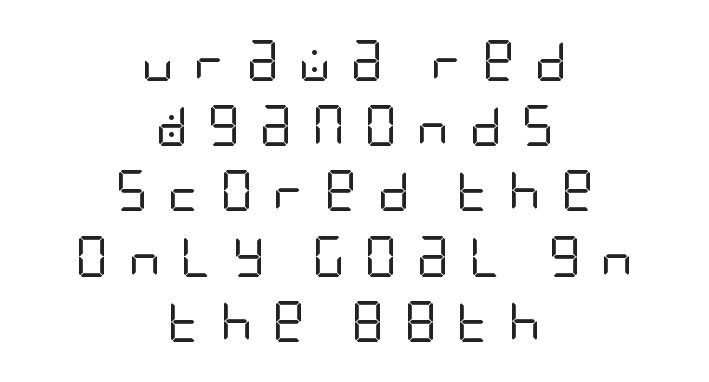
{"serif": "no", "italic": "no", "bold": "no", "weight": "regular", "width": "condensed", "stroke_contrast": "low", "x_height": "large", "underline": "no", "align": "center", "line_spacing": "normal", "line_spacing_ratio": 1.59, "letter_spacing": "wide", "letter_spacing_em": 0.46, "glyph_px": 41}
